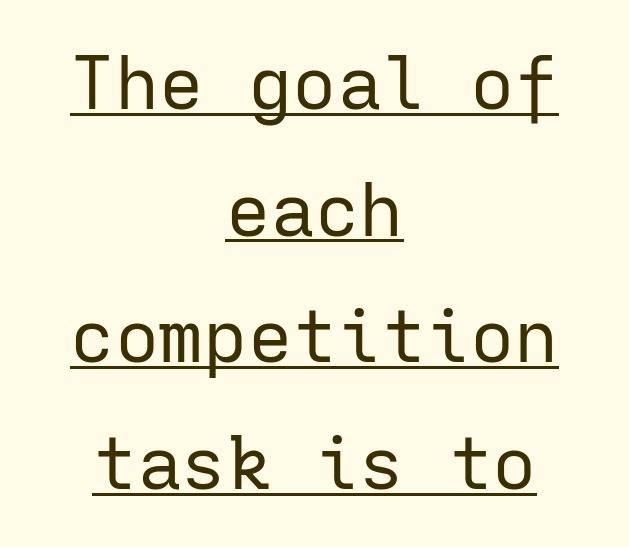
{"serif": "no", "italic": "no", "bold": "no", "weight": "regular", "width": "normal", "stroke_contrast": "low", "x_height": "medium", "monospaced": "yes", "underline": "yes", "align": "center", "line_spacing_ratio": 1.71, "letter_spacing": "normal", "letter_spacing_em": 0.0, "glyph_px": 74}
